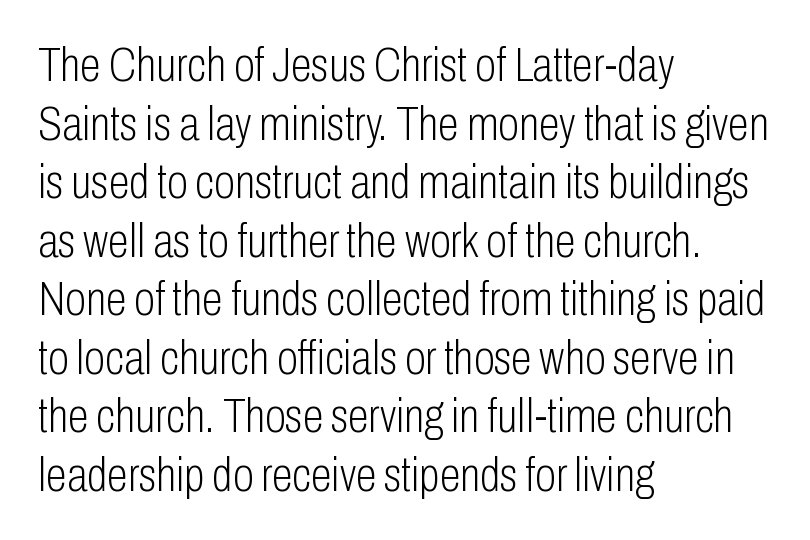
Q: Is the text bold? A: No.
Q: Is the text italic (slanted)? A: No, it is upright.
Q: Is the typeface a serif or a sans-serif typeface? A: Sans-serif.
Q: Is the text underlined? A: No.
Q: How is the paragraph aligned? A: Left-aligned.
Q: Is the spacing between letters normal or unusually wide? A: Normal.
Q: Width (condensed, normal, or wide)? A: Condensed.
Q: Stroke contrast? A: Low.
Q: x-height? A: Medium.
Q: Monospaced? A: No.
